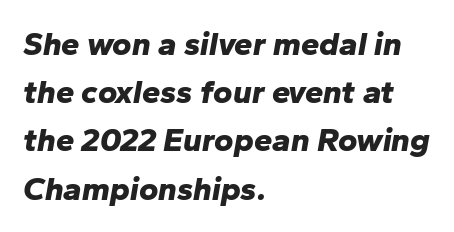
{"italic": "yes", "lean": "right", "slant_degrees": 10, "bold": "yes", "weight": "bold", "width": "normal", "stroke_contrast": "low", "x_height": "medium", "monospaced": "no", "underline": "no", "align": "left", "line_spacing": "normal", "line_spacing_ratio": 1.46, "letter_spacing": "normal", "letter_spacing_em": 0.0, "glyph_px": 33}
